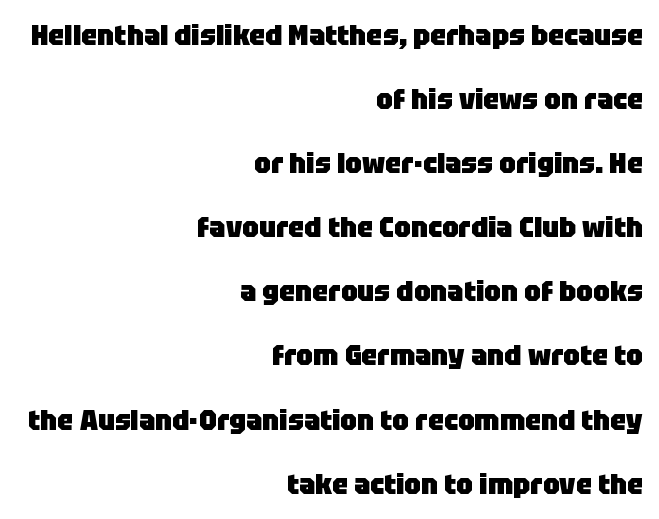
Weight: bold. One glance says open: line gaps are wider than usual. The text was rendered using a sans face with plain stroke endings. The passage shown is not underscored anywhere. Looks like regular typesetting: each glyph gets only the width it needs.
